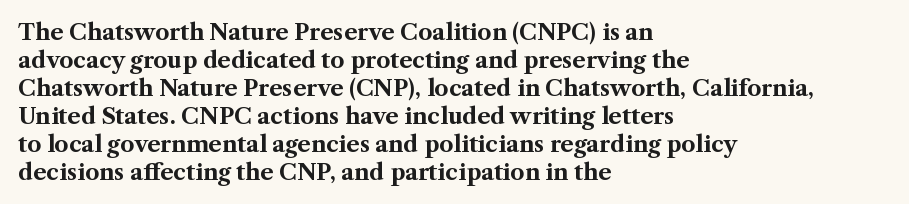
The axis of the letterforms is exactly vertical. Leftover space on each line is placed entirely after the last word. Each row of text sits above clean, open space. Students, note that the glyphs here touch the page at normal intervals.
